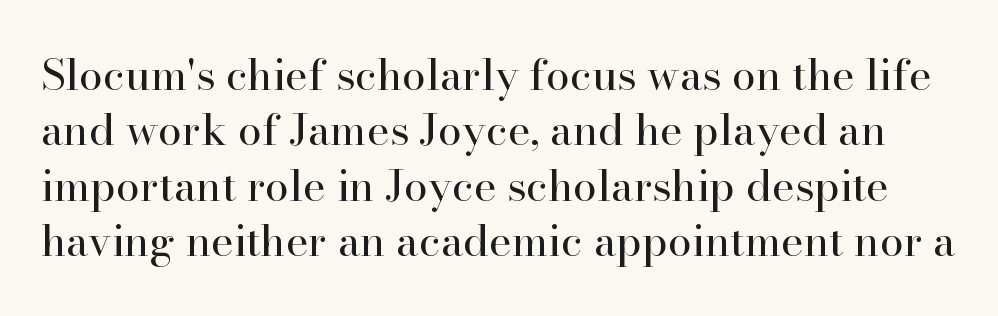
The image shows 43 px regular-weight serif type, upright; set normal line spacing (1.29x), normal letter spacing, not underlined; high stroke contrast and a small x-height.
